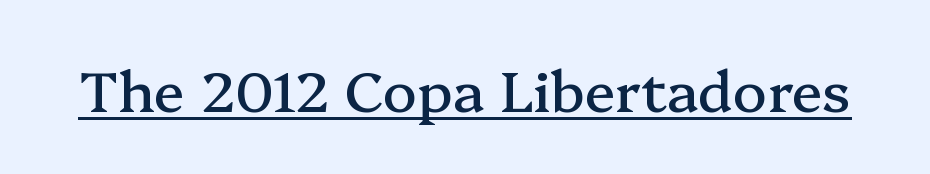
The letters carry serifs — small finishing strokes at the ends of their stems. Has an underline been added? It has. Think of a printed novel: that variable character pitch is what you see here. Posture: straight, roman, zero tilt. There is no visible air inserted between adjacent glyphs.
